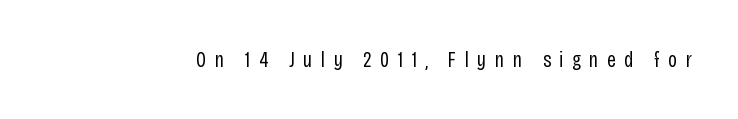
The image shows 22 px text type, upright; set unusually wide letter spacing (+0.38 em), not underlined.
